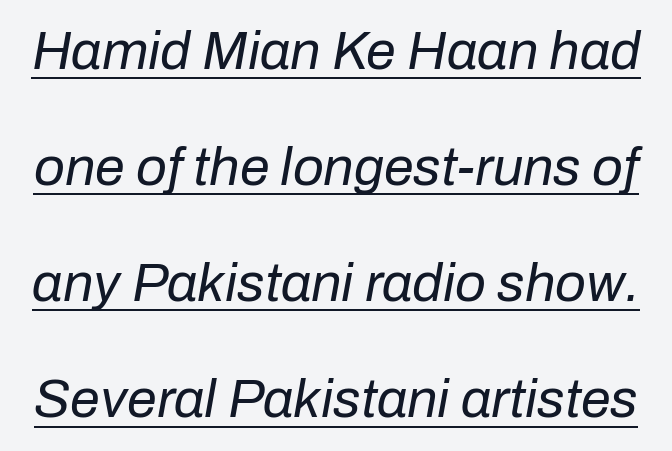
On a weight scale, this lands at 450 or below. Compared with typical paragraphs, the rows here are farther apart. A typesetter would call this proportional, since set widths differ per character. Tracking here is standard; glyphs follow each other at the usual distance. Looking at the ascenders, they clearly lean. The rendering uses the underline text-decoration.
